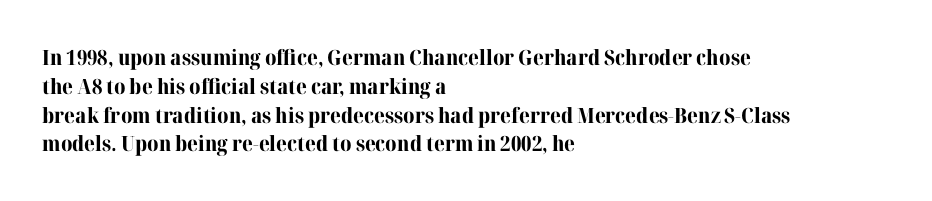
Leftover space on each line is placed entirely after the last word. The baseline area is clear. Tracking value appears to be zero — textbook default spacing. Is the type bold? Yes — the strokes are clearly thick and heavy.
